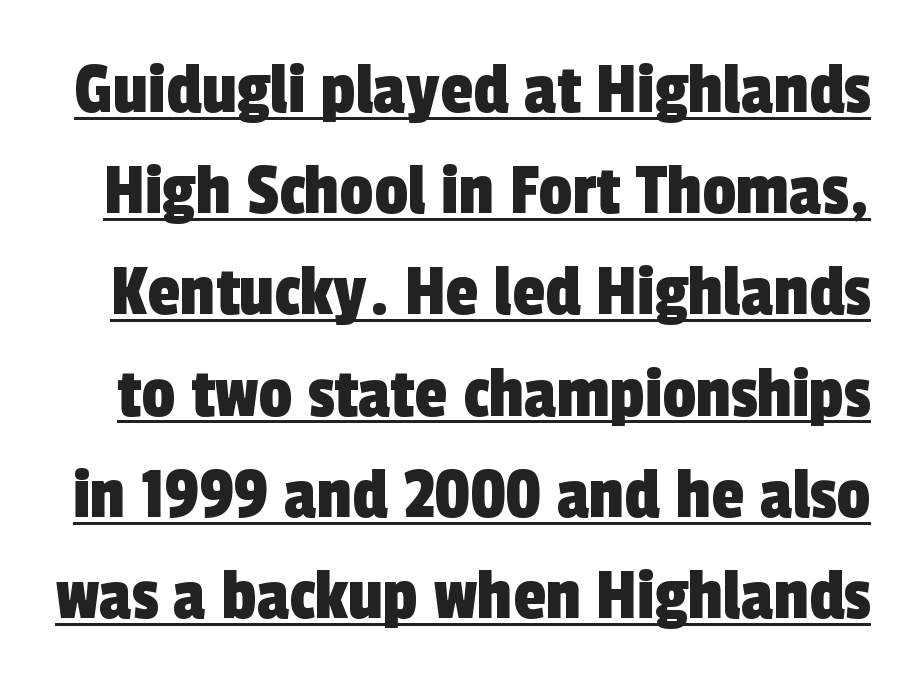
Q: Is the typeface a serif or a sans-serif typeface? A: Sans-serif.
Q: Is the text underlined? A: Yes.
Q: Is the spacing between letters normal or unusually wide? A: Normal.
Q: Is the spacing between lines tight, normal or loose? A: Normal.
Q: Width (condensed, normal, or wide)? A: Condensed.
Q: x-height? A: Medium.
Q: Monospaced? A: No.
